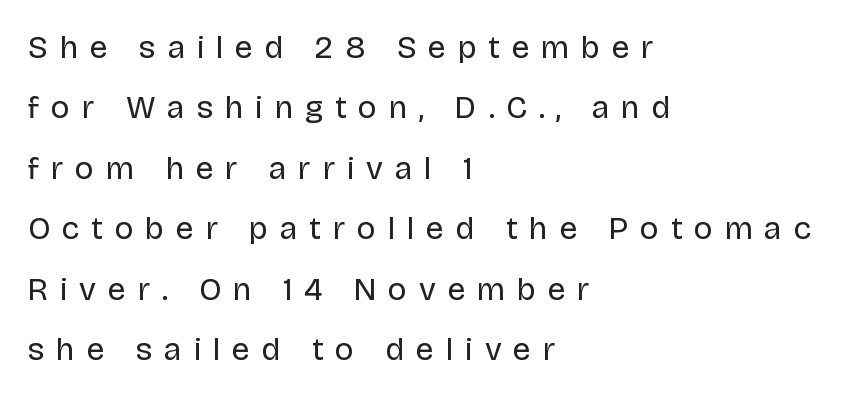
The image shows 32 px regular-weight sans-serif type, upright; set left-aligned, line spacing 1.89x, unusually wide letter spacing (+0.37 em), not underlined; low stroke contrast and a large x-height.
